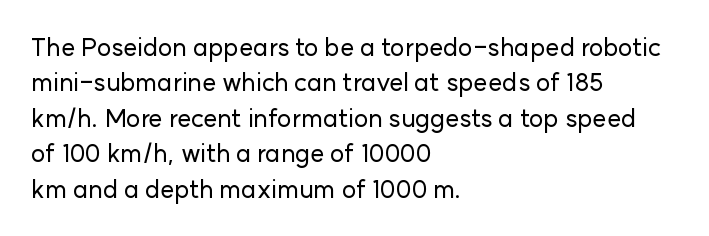
{"italic": "no", "underline": "no", "align": "left", "line_spacing": "normal", "line_spacing_ratio": 1.42, "letter_spacing": "normal", "letter_spacing_em": 0.0, "glyph_px": 25}
